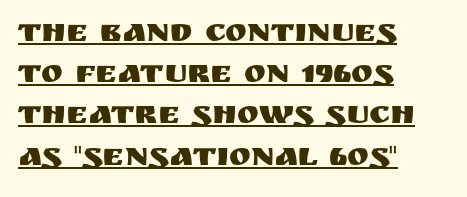
The image shows 33 px sans-serif type, upright; set left-aligned, normal line spacing (1.25x), normal letter spacing, underlined; medium stroke contrast and a large x-height.
